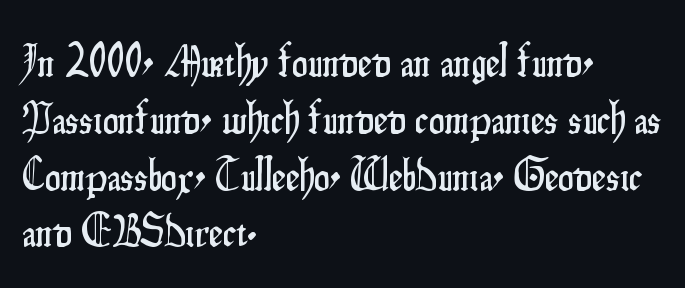
{"serif": "no", "italic": "no", "width": "condensed", "stroke_contrast": "low", "x_height": "small", "monospaced": "no", "underline": "no", "align": "left", "line_spacing": "normal", "line_spacing_ratio": 1.29, "letter_spacing": "normal", "letter_spacing_em": 0.0, "glyph_px": 44}
